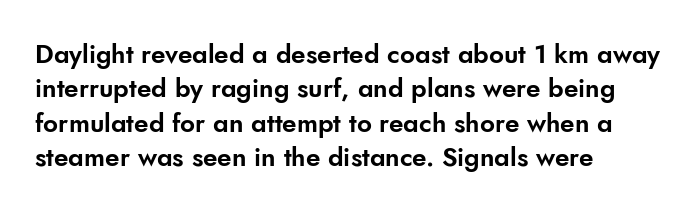
The image shows 26 px text type, upright; set left-aligned, normal line spacing (1.32x), normal letter spacing, not underlined.
